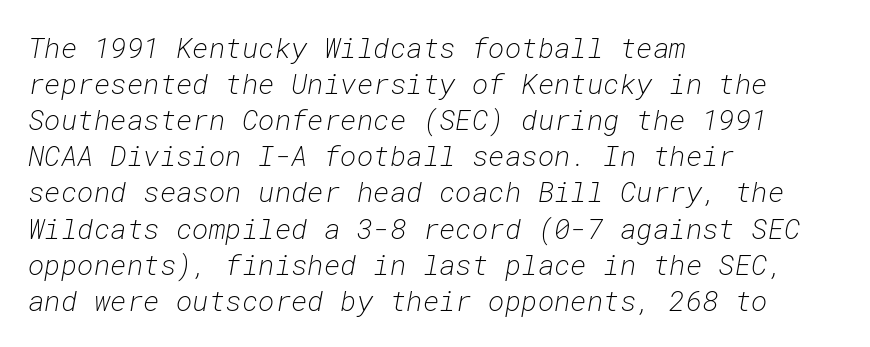
A typesetter would call this monospace, since all characters share one set width. Is the type slanted? Yes — the strokes lean at a clear angle. These lines keep a tight, regular rhythm from letter to letter. Whoever set this chose a conventional vertical rhythm. Check the space under the baseline: it is left empty. Is the type heavy? It reads as light-to-regular instead.
